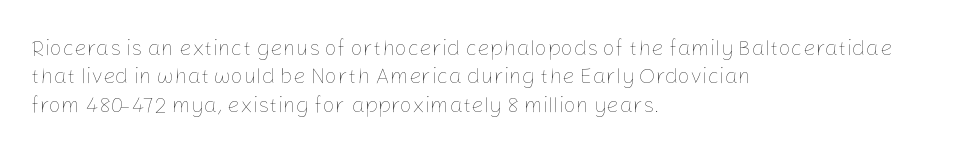
The image shows 22 px text type, upright; set left-aligned, normal line spacing (1.29x), normal letter spacing, not underlined.
